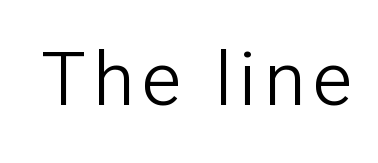
The image shows 75 px light sans-serif type, upright; set not underlined; low stroke contrast and a medium x-height.
